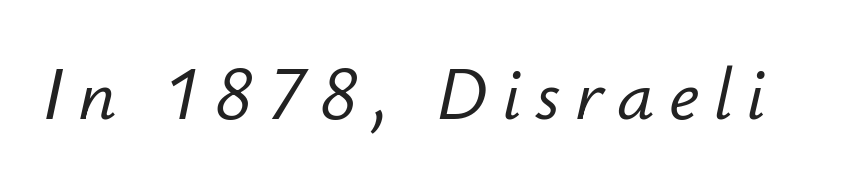
Descender tails drop into unmarked territory. Posture: slanted. The passage shown is typed in a proportional face where columns would drift.
